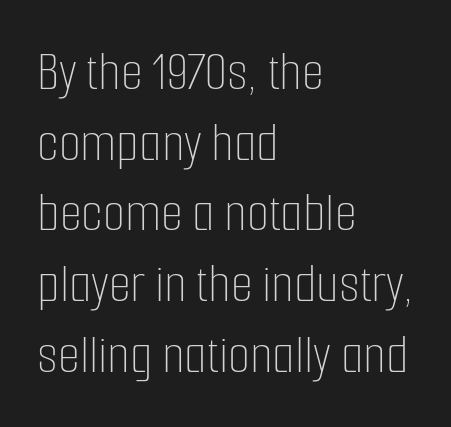
Nobody touched the tracking dial on this one. The specimen reads as upright at a glance. Each letter keeps its own natural width here, so spacing adapts to shape. Think standard paragraph weight, or any step lighter than that. This sample is left-justified, so line endings fall wherever the words run out. The foot of each line stays bare and open.
